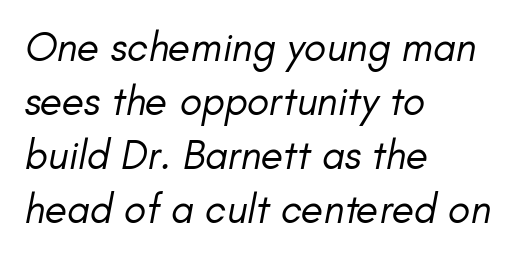
{"italic": "yes", "lean": "right", "slant_degrees": 11, "bold": "no", "weight": "regular", "width": "normal", "stroke_contrast": "low", "x_height": "small", "monospaced": "no", "underline": "no", "align": "left", "line_spacing": "normal", "line_spacing_ratio": 1.32, "letter_spacing": "normal", "letter_spacing_em": 0.0, "glyph_px": 41}
